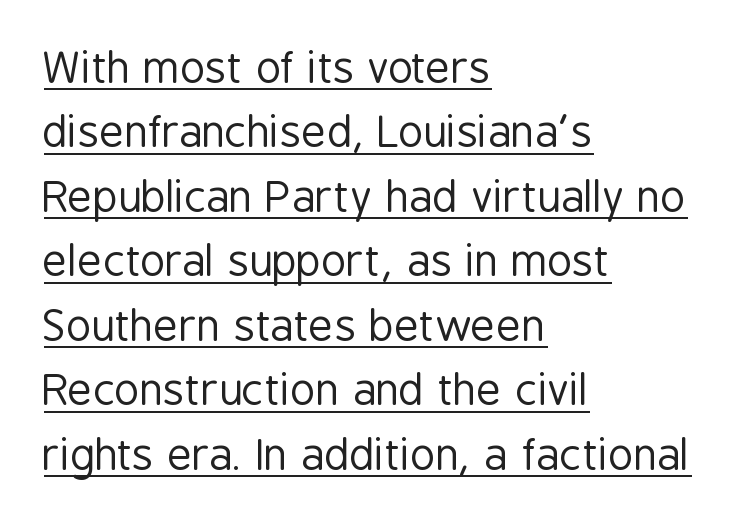
{"serif": "no", "italic": "no", "bold": "no", "weight": "regular", "width": "condensed", "stroke_contrast": "low", "x_height": "medium", "monospaced": "no", "underline": "yes", "align": "left", "line_spacing": "normal", "line_spacing_ratio": 1.5, "letter_spacing": "normal", "letter_spacing_em": 0.0, "glyph_px": 43}
